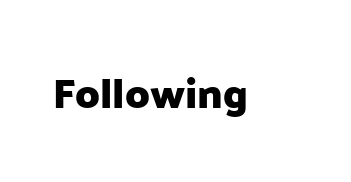
{"serif": "no", "italic": "no", "bold": "yes", "weight": "heavy", "width": "normal", "stroke_contrast": "low", "x_height": "medium", "monospaced": "no", "underline": "no", "letter_spacing": "normal", "letter_spacing_em": 0.0, "glyph_px": 41}
